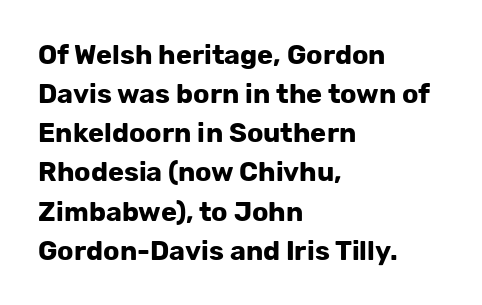
The image shows 27 px bold type, upright; set left-aligned, normal line spacing (1.45x), normal letter spacing, not underlined.
